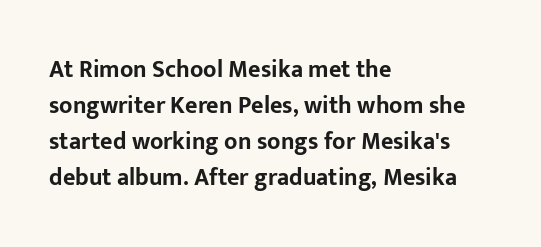
The image shows 24 px bold type, upright; set left-aligned, normal line spacing (1.5x), normal letter spacing, not underlined.
